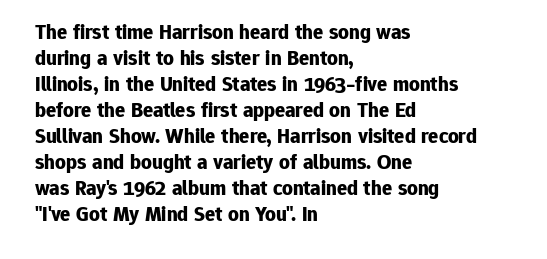
{"italic": "no", "bold": "yes", "underline": "no", "align": "left", "line_spacing_ratio": 1.24, "letter_spacing": "normal", "letter_spacing_em": 0.0, "glyph_px": 21}
